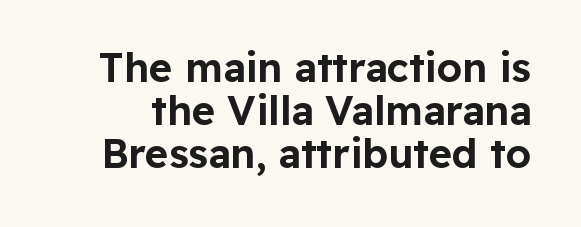
{"serif": "no", "italic": "no", "width": "normal", "stroke_contrast": "low", "x_height": "medium", "monospaced": "no", "underline": "no", "line_spacing": "tight", "line_spacing_ratio": 1.08, "letter_spacing": "normal", "letter_spacing_em": 0.0, "glyph_px": 40}
